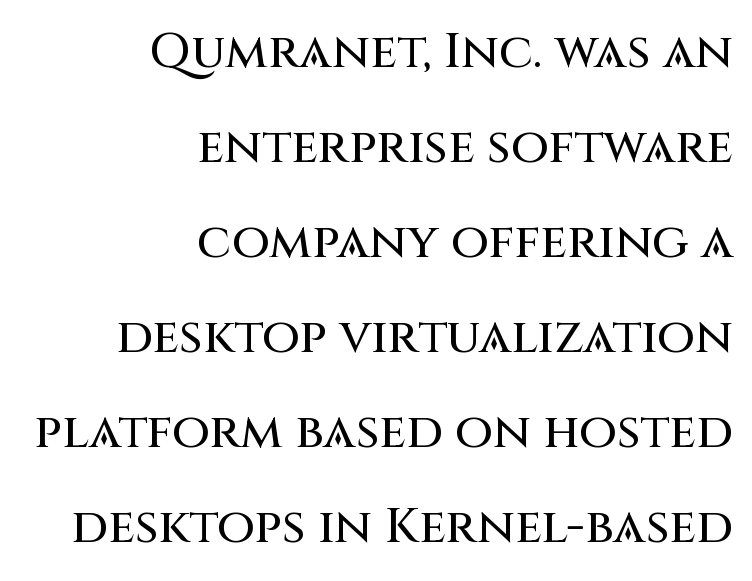
These lines are set flush right with a ragged left edge. Every stem runs plumb, perpendicular to the baseline. Spacing verdict: proportional, widths tailored to each character. The area under the type is left untouched. Is this a sans? Yes — the strokes have no serifs.
